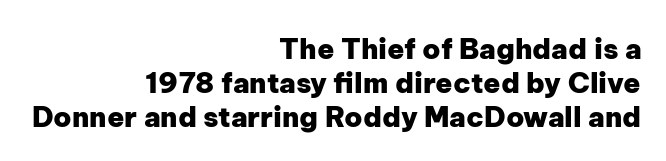
Designer's note — italics off, roman on. The lines in this sample share a right terminus and differ only in where they begin. The glyphs are unaccompanied by any horizontal stroke below them. The passage shown has conventional tracking throughout.
